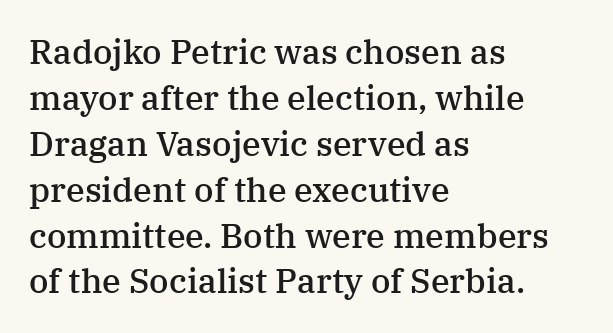
{"serif": "yes", "italic": "no", "bold": "semi", "weight": "semibold", "width": "normal", "stroke_contrast": "medium", "x_height": "medium", "monospaced": "no", "underline": "no", "align": "left", "line_spacing": "normal", "line_spacing_ratio": 1.35, "letter_spacing": "normal", "letter_spacing_em": 0.0, "glyph_px": 34}
